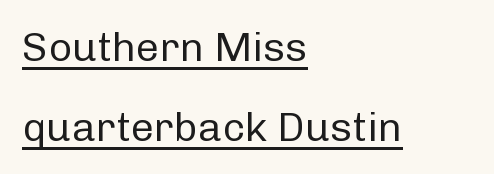
Q: Is the text bold? A: No.
Q: Is the text italic (slanted)? A: No, it is upright.
Q: Is the typeface a serif or a sans-serif typeface? A: Sans-serif.
Q: Is the text underlined? A: Yes.
Q: How is the paragraph aligned? A: Left-aligned.
Q: Is the spacing between letters normal or unusually wide? A: Normal.
Q: Is the spacing between lines tight, normal or loose? A: Loose.
Q: Width (condensed, normal, or wide)? A: Normal.
Q: Stroke contrast? A: Low.
Q: x-height? A: Medium.
Q: Monospaced? A: No.
